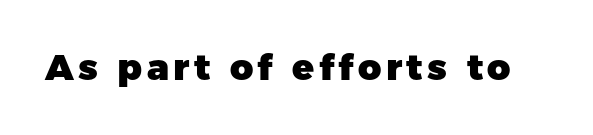
{"serif": "no", "italic": "no", "bold": "yes", "weight": "heavy", "width": "normal", "stroke_contrast": "low", "x_height": "medium", "monospaced": "no", "underline": "no", "glyph_px": 36}
